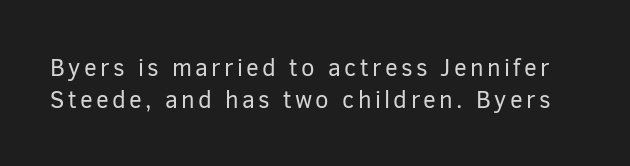
{"italic": "no", "bold": "no", "underline": "no", "line_spacing": "normal", "line_spacing_ratio": 1.34, "glyph_px": 24}
